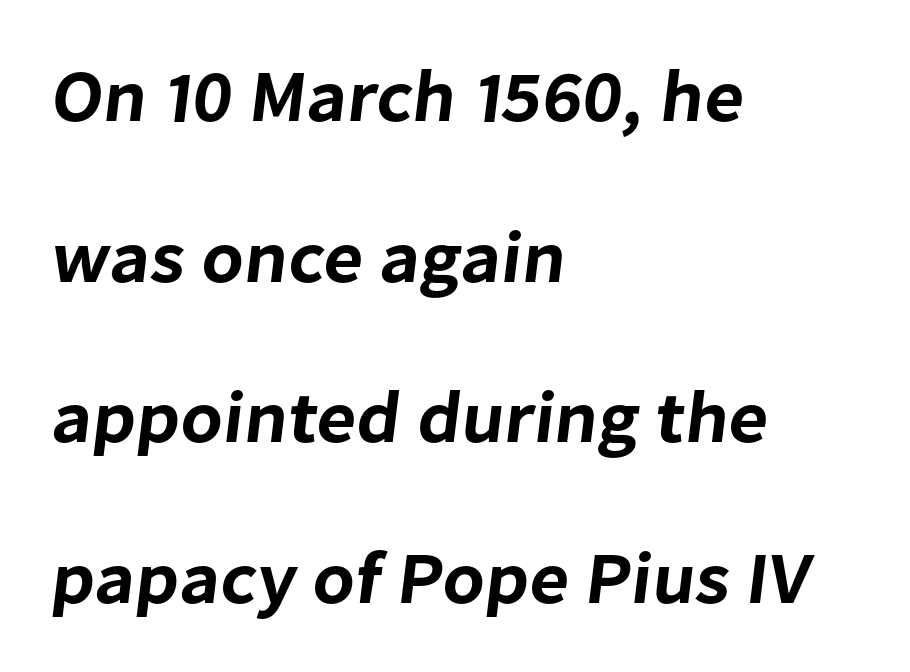
Look at the bottom of the vertical strokes: they stop flat, with no serifs. Decoration check: the copy has no underline. Tracking here is standard; glyphs follow each other at the usual distance. Line spacing here is loose.
